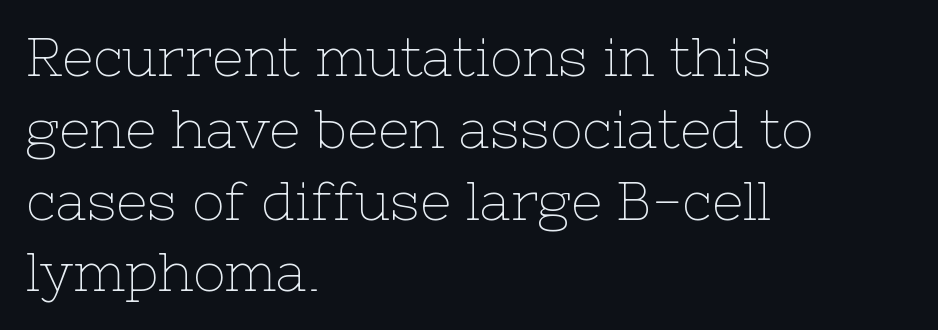
Q: Is the text bold? A: No.
Q: Is the text italic (slanted)? A: No, it is upright.
Q: Is the typeface a serif or a sans-serif typeface? A: Serif.
Q: Is the text underlined? A: No.
Q: How is the paragraph aligned? A: Left-aligned.
Q: Is the spacing between letters normal or unusually wide? A: Normal.
Q: Is the spacing between lines tight, normal or loose? A: Normal.
Q: Width (condensed, normal, or wide)? A: Normal.
Q: Stroke contrast? A: Low.
Q: x-height? A: Medium.
Q: Monospaced? A: No.
